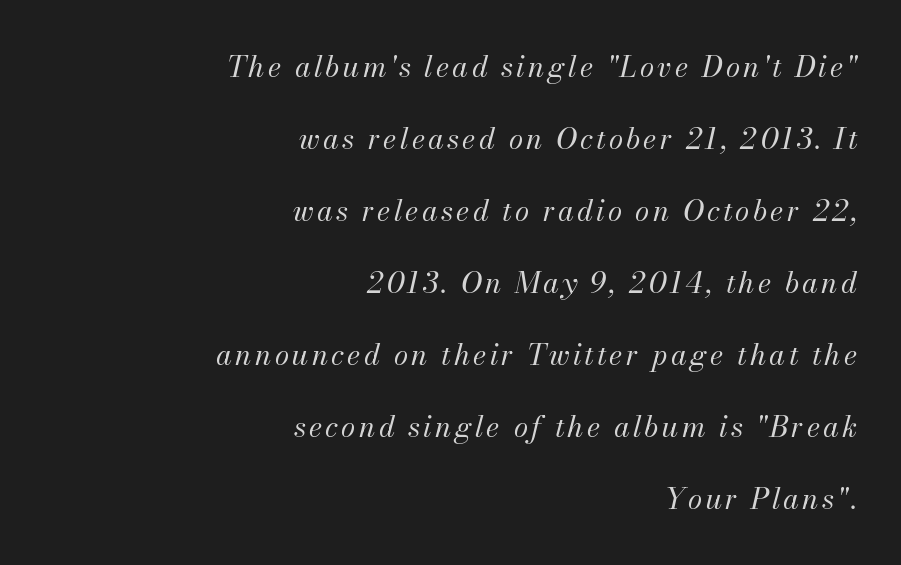
The image shows 29 px regular-weight type, italic (leaning right); set right-aligned, loose line spacing (2.48x), not underlined; medium stroke contrast and a small x-height.
